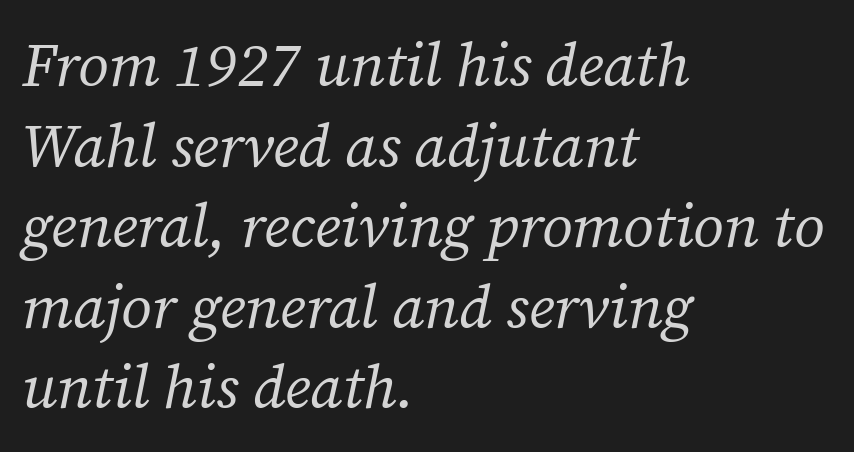
The image shows 61 px regular-weight serif type, italic (leaning right); set left-aligned, normal line spacing (1.32x), normal letter spacing, not underlined; medium stroke contrast and a medium x-height.
